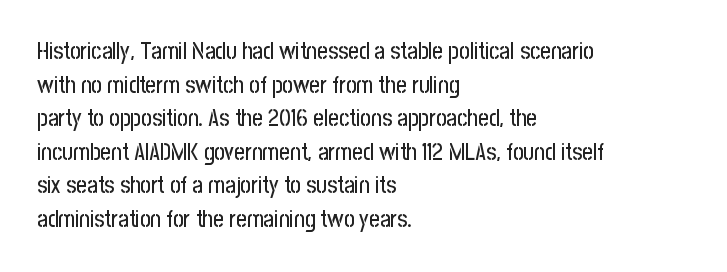
Notice how the passage keeps a crisp vertical edge on the left only. Ascenders rise straight up at ninety degrees. The passage shown is not underscored anywhere. Tracking value appears to be zero — textbook default spacing.
